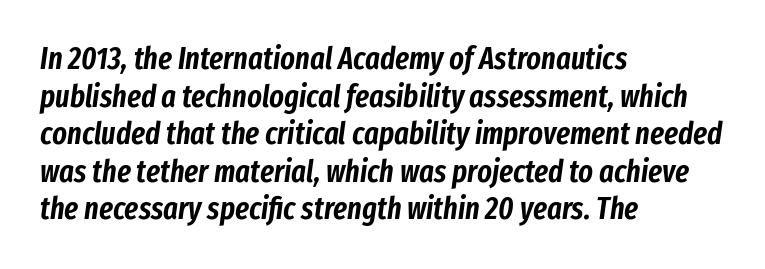
{"italic": "yes", "lean": "right", "slant_degrees": 8, "width": "condensed", "stroke_contrast": "low", "x_height": "medium", "monospaced": "no", "underline": "no", "align": "left", "line_spacing_ratio": 1.21, "letter_spacing": "normal", "letter_spacing_em": 0.0, "glyph_px": 31}
